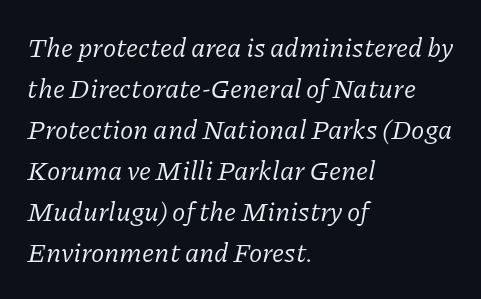
{"italic": "yes", "lean": "right", "slant_degrees": 11, "bold": "no", "underline": "no", "align": "left", "line_spacing": "normal", "line_spacing_ratio": 1.52, "letter_spacing": "normal", "letter_spacing_em": 0.0, "glyph_px": 27}
